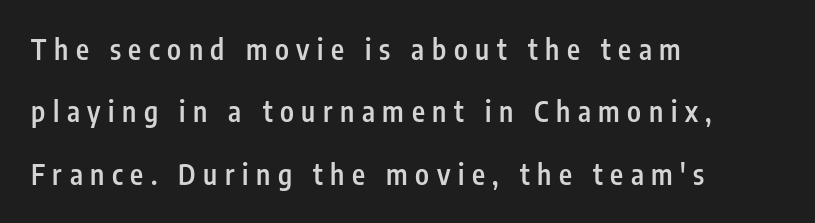
Q: Is the text bold? A: Semi-bold.
Q: Is the text italic (slanted)? A: No, it is upright.
Q: Is the typeface a serif or a sans-serif typeface? A: Sans-serif.
Q: Is the text underlined? A: No.
Q: How is the paragraph aligned? A: Left-aligned.
Q: Is the spacing between letters normal or unusually wide? A: Unusually wide.
Q: Is the spacing between lines tight, normal or loose? A: Loose.
Q: Width (condensed, normal, or wide)? A: Condensed.
Q: Stroke contrast? A: Low.
Q: x-height? A: Medium.
Q: Monospaced? A: No.
